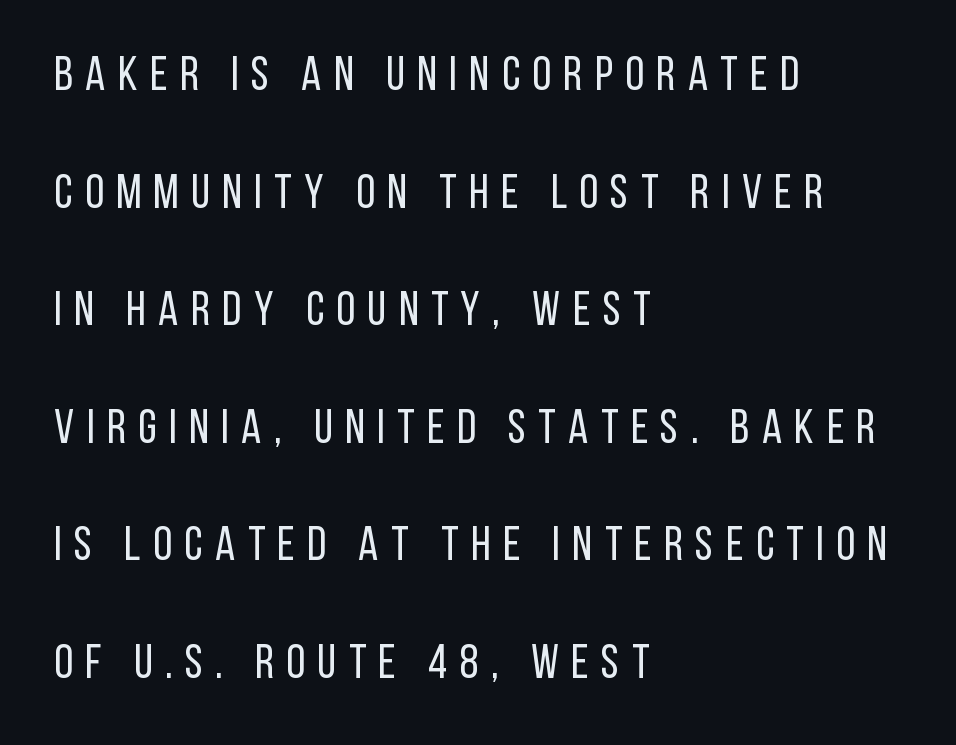
Q: Is the text bold? A: No.
Q: Is the text italic (slanted)? A: No, it is upright.
Q: Is the typeface a serif or a sans-serif typeface? A: Sans-serif.
Q: Is the text underlined? A: No.
Q: How is the paragraph aligned? A: Left-aligned.
Q: Is the spacing between letters normal or unusually wide? A: Unusually wide.
Q: Is the spacing between lines tight, normal or loose? A: Loose.
Q: Width (condensed, normal, or wide)? A: Condensed.
Q: Stroke contrast? A: Low.
Q: x-height? A: Large.
Q: Monospaced? A: No.
